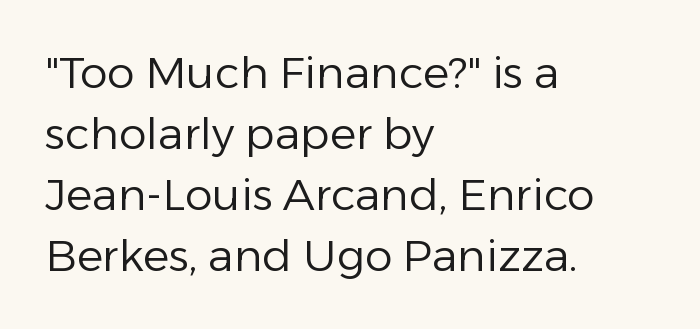
The paragraph shown leans on its left margin. The type is set solid horizontally, with unmodified tracking. The font is comparable to plain body text, perhaps lighter. Think of a printed novel: that variable character pitch is what you see here. The typeface chosen for these lines omits serifs. This is roman type, the default non-slanted kind.
